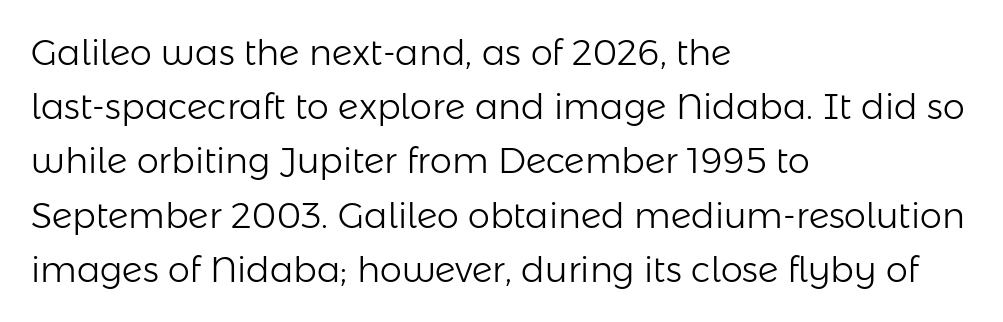
The image shows 35 px light sans-serif type, upright; set left-aligned, normal line spacing (1.55x), normal letter spacing, not underlined; low stroke contrast and a medium x-height.
